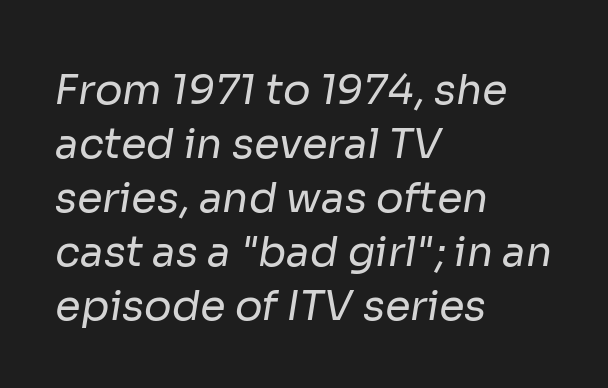
{"serif": "no", "bold": "no", "weight": "regular", "width": "normal", "stroke_contrast": "low", "x_height": "medium", "monospaced": "no", "underline": "no", "align": "left", "line_spacing": "normal", "line_spacing_ratio": 1.32, "letter_spacing": "normal", "letter_spacing_em": 0.0, "glyph_px": 41}
